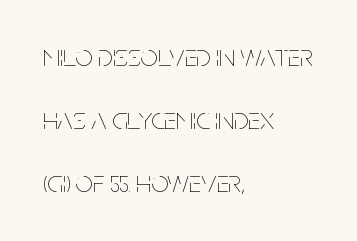
The image shows 31 px thin, condensed type, upright; set left-aligned, loose line spacing (2.04x), normal letter spacing, not underlined; low stroke contrast and a large x-height.
